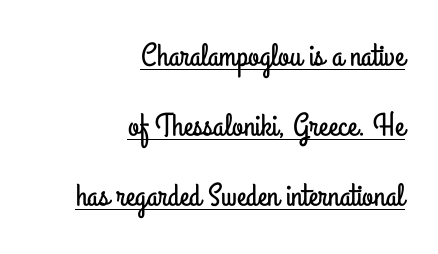
Q: Is the text italic (slanted)? A: No, it is upright.
Q: Is the typeface a serif or a sans-serif typeface? A: Sans-serif.
Q: Is the text underlined? A: Yes.
Q: How is the paragraph aligned? A: Right-aligned.
Q: Is the spacing between letters normal or unusually wide? A: Normal.
Q: Is the spacing between lines tight, normal or loose? A: Loose.
Q: Width (condensed, normal, or wide)? A: Condensed.
Q: Stroke contrast? A: Low.
Q: x-height? A: Small.
Q: Monospaced? A: No.
